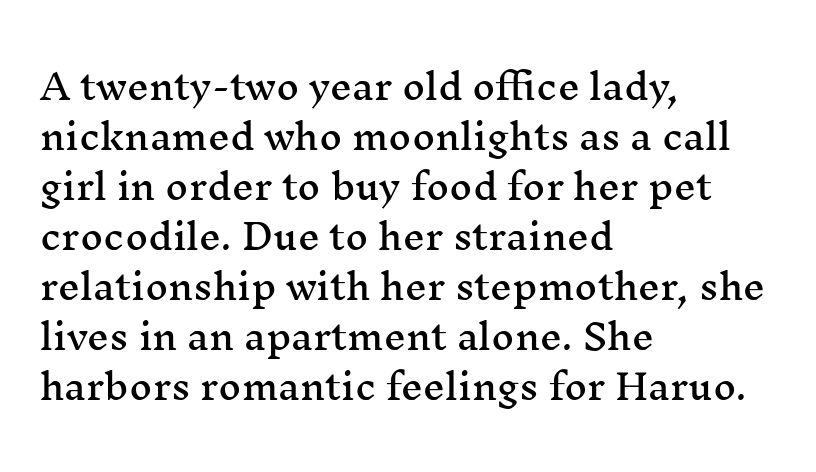
The image shows 35 px wide serif type, upright; set left-aligned, normal line spacing (1.43x), normal letter spacing, not underlined; medium stroke contrast and a medium x-height.
